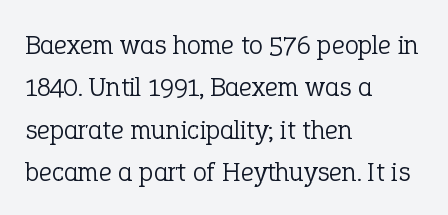
{"serif": "yes", "italic": "no", "bold": "no", "weight": "light", "width": "normal", "stroke_contrast": "low", "x_height": "medium", "monospaced": "no", "underline": "no", "align": "left", "line_spacing": "normal", "line_spacing_ratio": 1.51, "letter_spacing": "normal", "letter_spacing_em": 0.0, "glyph_px": 28}
